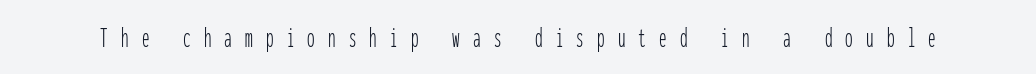
{"serif": "no", "italic": "no", "bold": "no", "weight": "thin", "width": "condensed", "stroke_contrast": "low", "x_height": "medium", "monospaced": "yes", "underline": "no", "letter_spacing": "wide", "letter_spacing_em": 0.44, "glyph_px": 30}
